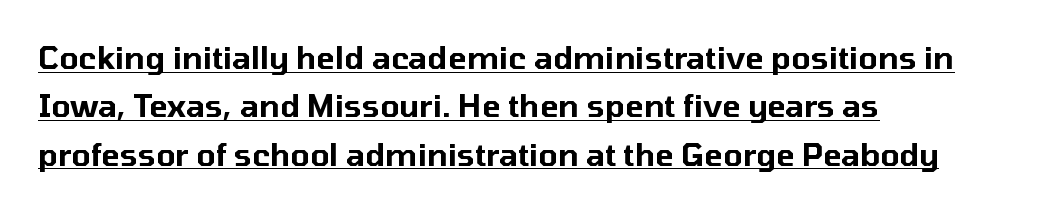
Here the designer chose a conventional face with non-uniform glyph widths. When letters stand straight like this, we call the style roman or upright. Letter spacing: default. The compositor pushed each line to the left boundary.
